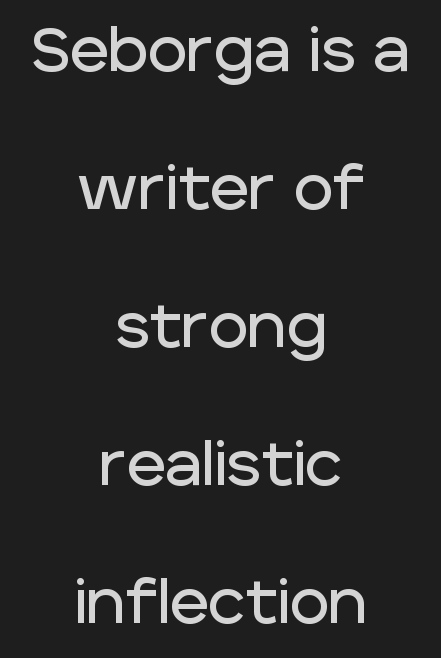
Q: Is the text italic (slanted)? A: No, it is upright.
Q: Is the typeface a serif or a sans-serif typeface? A: Sans-serif.
Q: Is the text underlined? A: No.
Q: How is the paragraph aligned? A: Centered.
Q: Is the spacing between letters normal or unusually wide? A: Normal.
Q: Is the spacing between lines tight, normal or loose? A: Loose.
Q: Width (condensed, normal, or wide)? A: Normal.
Q: Stroke contrast? A: Low.
Q: x-height? A: Large.
Q: Monospaced? A: No.
